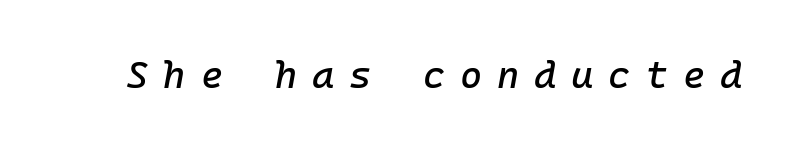
The image shows 38 px text type, italic (leaning right), monospaced; set unusually wide letter spacing (+0.39 em), not underlined; low stroke contrast and a medium x-height.
